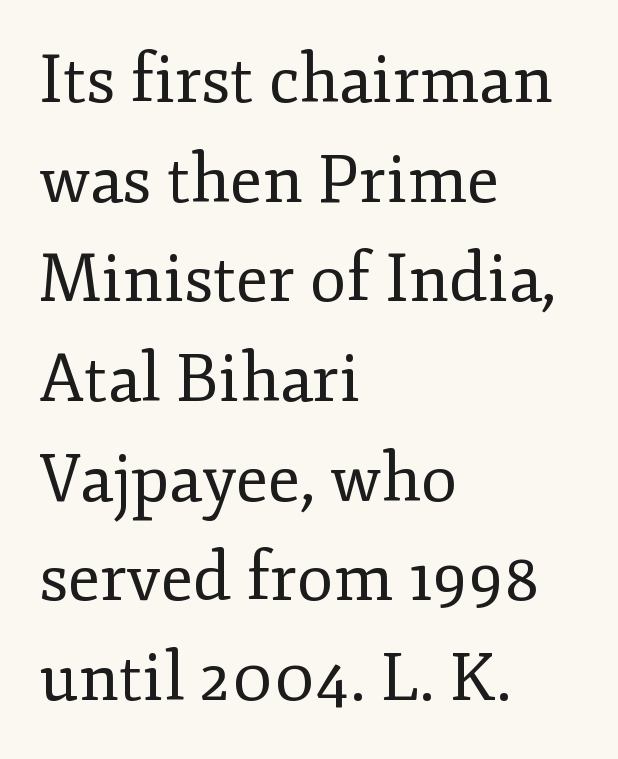
The image shows 66 px regular-weight serif type, upright; set left-aligned, normal line spacing (1.51x), normal letter spacing, not underlined; low stroke contrast and a small x-height.
